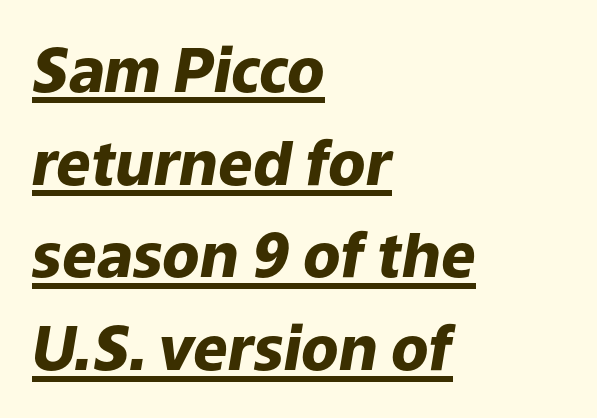
Q: Is the text bold? A: Yes.
Q: Is the text italic (slanted)? A: Yes, it leans right by about 9 degrees.
Q: Is the text underlined? A: Yes.
Q: How is the paragraph aligned? A: Left-aligned.
Q: Is the spacing between letters normal or unusually wide? A: Normal.
Q: Is the spacing between lines tight, normal or loose? A: Normal.
Q: Width (condensed, normal, or wide)? A: Normal.
Q: Stroke contrast? A: Low.
Q: x-height? A: Medium.
Q: Monospaced? A: No.
